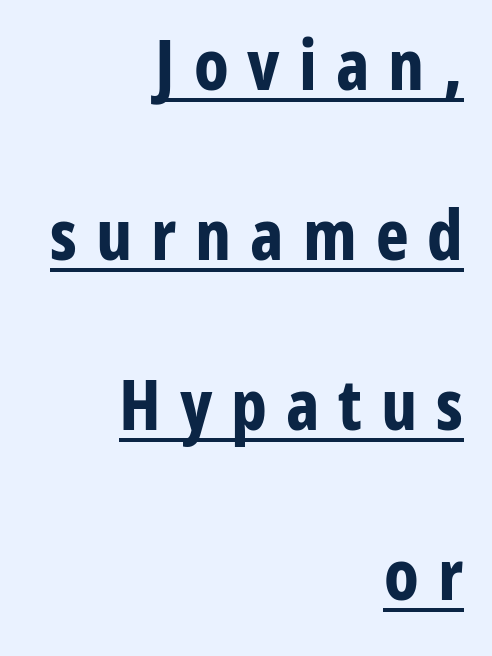
{"serif": "no", "italic": "no", "bold": "yes", "weight": "bold", "width": "condensed", "stroke_contrast": "low", "x_height": "medium", "monospaced": "no", "underline": "yes", "align": "right", "line_spacing": "loose", "line_spacing_ratio": 2.43, "letter_spacing": "wide", "letter_spacing_em": 0.27, "glyph_px": 70}
